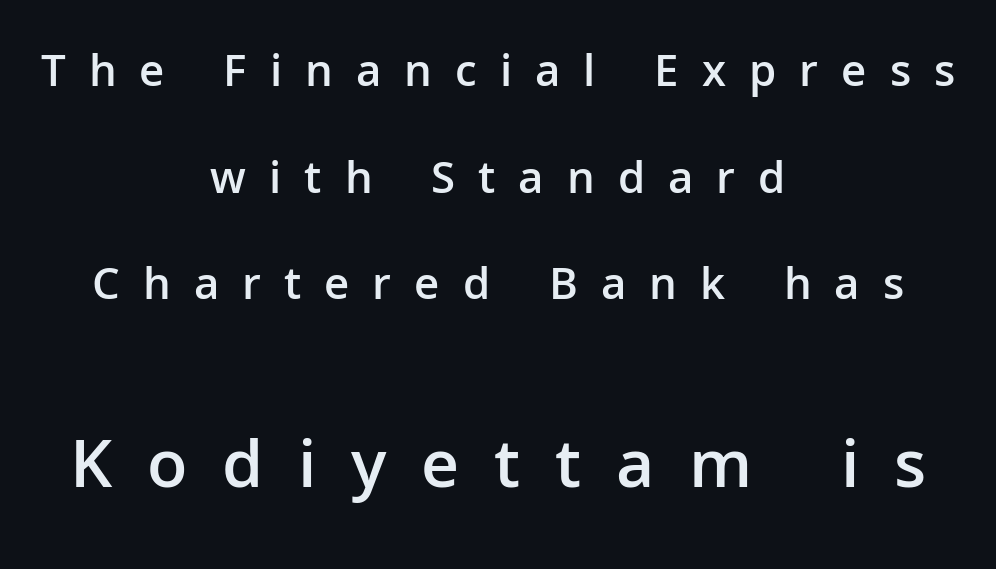
The image shows 71 px semibold sans-serif type, upright; set centered, loose line spacing (2.27x), unusually wide letter spacing (+0.49 em), not underlined; the second (bottom) block is 1.51x larger; low stroke contrast and a medium x-height.
